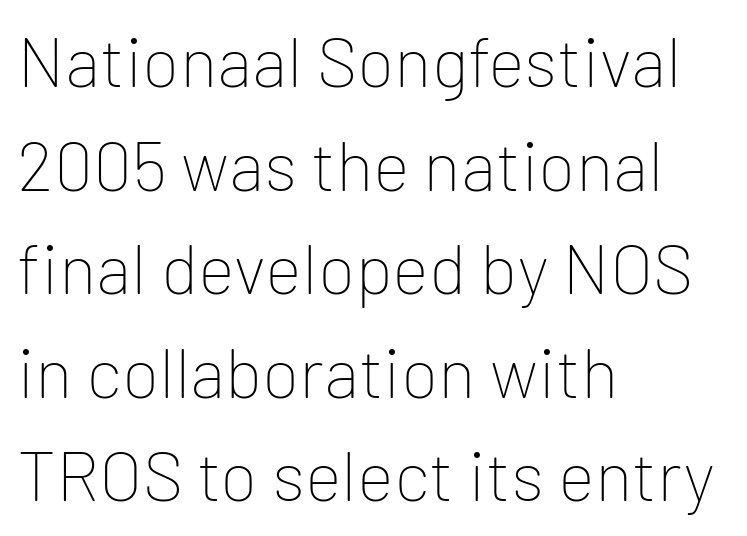
The image shows 70 px thin sans-serif type, upright; set left-aligned, normal line spacing (1.48x), normal letter spacing, not underlined; low stroke contrast and a medium x-height.
